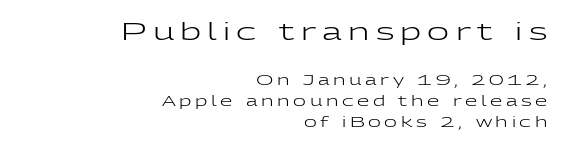
{"italic": "no", "bold": "no", "underline": "no", "align": "right", "line_spacing": "normal", "line_spacing_ratio": 1.49, "letter_spacing": "wide", "letter_spacing_em": 0.26, "larger_block": "first", "size_ratio": 1.71, "glyph_px": 24}
